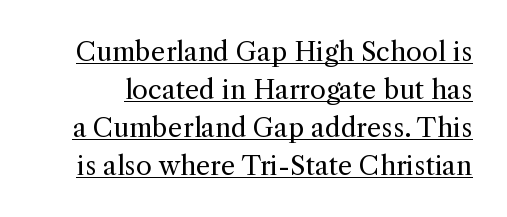
Is there much room between lines? A standard amount, neither cramped nor airy. Is there an underline? Yes — a line sits under the letters. The face used here is rendered with its standard letterfit. This sample uses an upright cut, with every glyph sitting square on the baseline. The strokes are not fattened; the text isn't bold.
